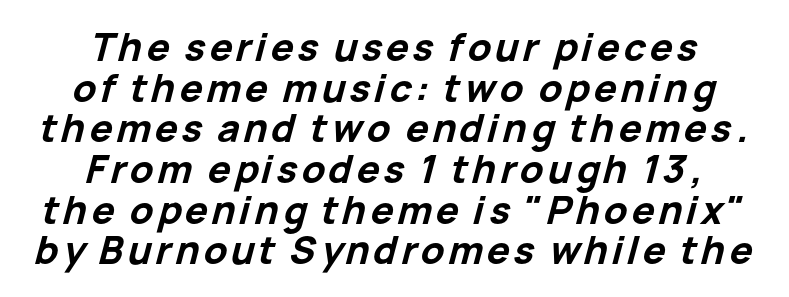
{"italic": "yes", "lean": "right", "slant_degrees": 15, "bold": "yes", "weight": "bold", "width": "normal", "stroke_contrast": "low", "x_height": "medium", "monospaced": "no", "underline": "no", "align": "center", "line_spacing": "tight", "line_spacing_ratio": 1.07, "glyph_px": 38}
